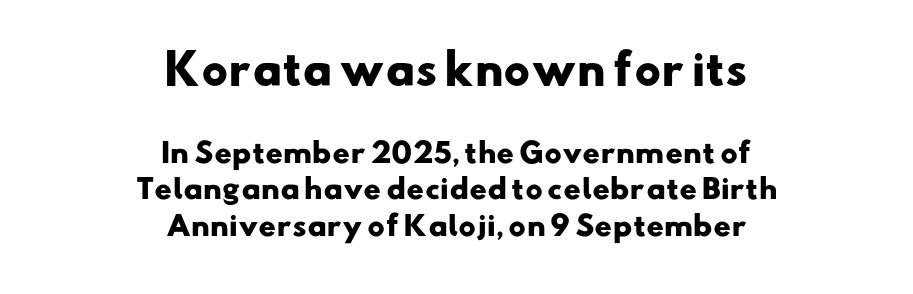
{"serif": "no", "bold": "yes", "weight": "heavy", "width": "wide", "stroke_contrast": "low", "x_height": "small", "monospaced": "no", "underline": "no", "align": "center", "line_spacing": "normal", "line_spacing_ratio": 1.36, "letter_spacing": "normal", "letter_spacing_em": 0.0, "larger_block": "first", "size_ratio": 1.52, "glyph_px": 41}
